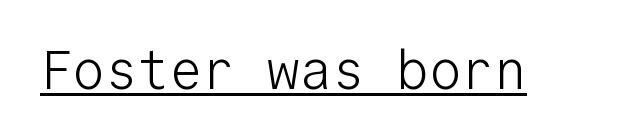
Q: Is the text bold? A: No.
Q: Is the text italic (slanted)? A: No, it is upright.
Q: Is the typeface a serif or a sans-serif typeface? A: Sans-serif.
Q: Is the text underlined? A: Yes.
Q: Is the spacing between letters normal or unusually wide? A: Normal.
Q: Width (condensed, normal, or wide)? A: Normal.
Q: Stroke contrast? A: Low.
Q: x-height? A: Medium.
Q: Monospaced? A: Yes.
